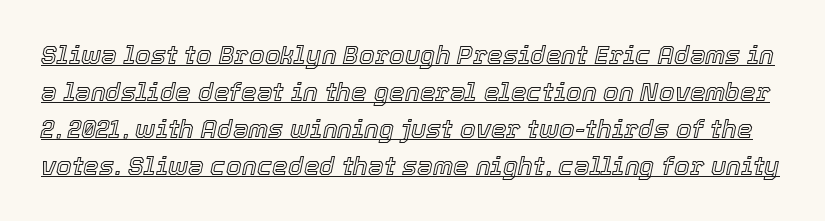
{"italic": "yes", "lean": "right", "slant_degrees": 12, "underline": "yes", "line_spacing": "normal", "line_spacing_ratio": 1.48, "letter_spacing": "normal", "letter_spacing_em": 0.0, "glyph_px": 25}
